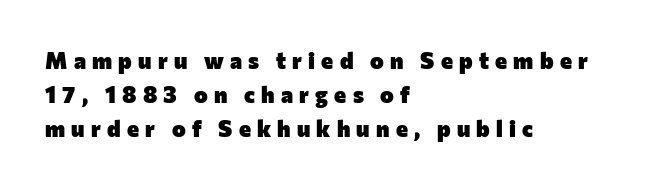
Q: Is the text bold? A: Yes.
Q: Is the text italic (slanted)? A: No, it is upright.
Q: Is the text underlined? A: No.
Q: How is the paragraph aligned? A: Left-aligned.
Q: Is the spacing between letters normal or unusually wide? A: Unusually wide.
Q: Is the spacing between lines tight, normal or loose? A: Normal.
